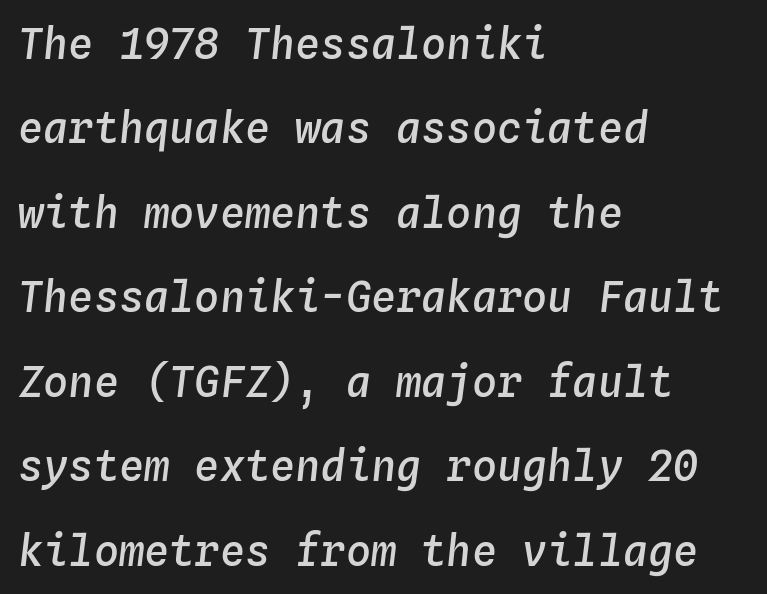
Q: Is the text bold? A: Semi-bold.
Q: Is the text italic (slanted)? A: Yes, it leans right by about 4 degrees.
Q: Is the text underlined? A: No.
Q: How is the paragraph aligned? A: Left-aligned.
Q: Is the spacing between letters normal or unusually wide? A: Normal.
Q: Is the spacing between lines tight, normal or loose? A: Loose.
Q: Width (condensed, normal, or wide)? A: Normal.
Q: Stroke contrast? A: Low.
Q: x-height? A: Medium.
Q: Monospaced? A: Yes.
